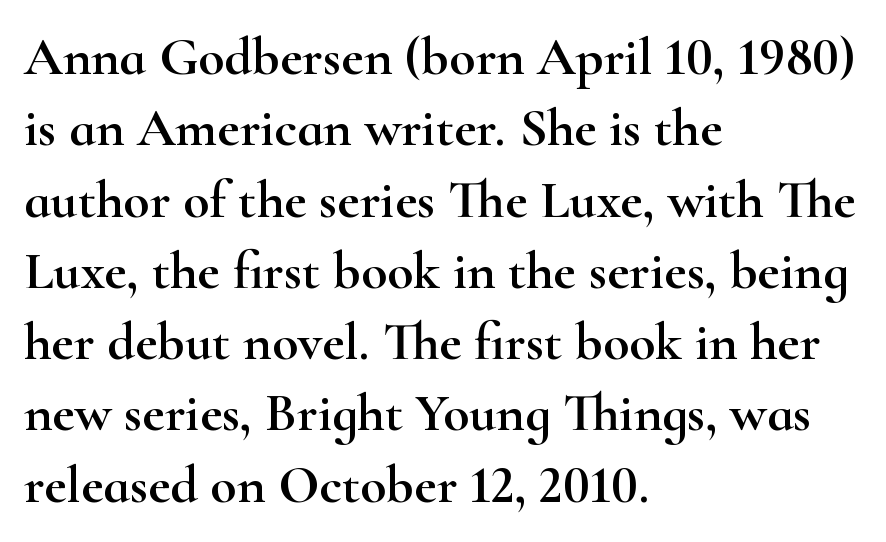
The image shows 54 px wide serif type, upright; set left-aligned, normal line spacing (1.32x), normal letter spacing, not underlined; high stroke contrast and a small x-height.
